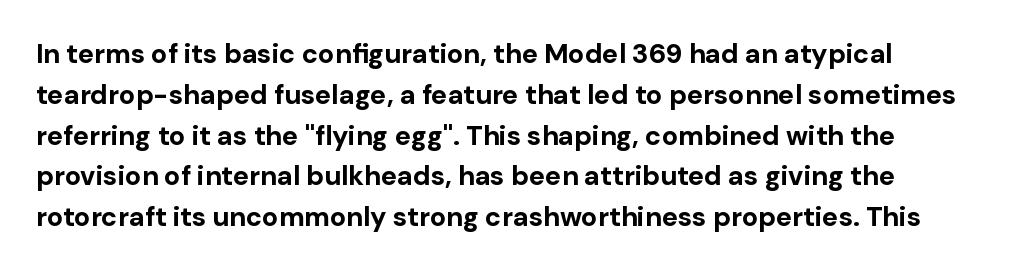
The image shows 27 px bold type, upright; set left-aligned, normal line spacing (1.51x), normal letter spacing, not underlined.
